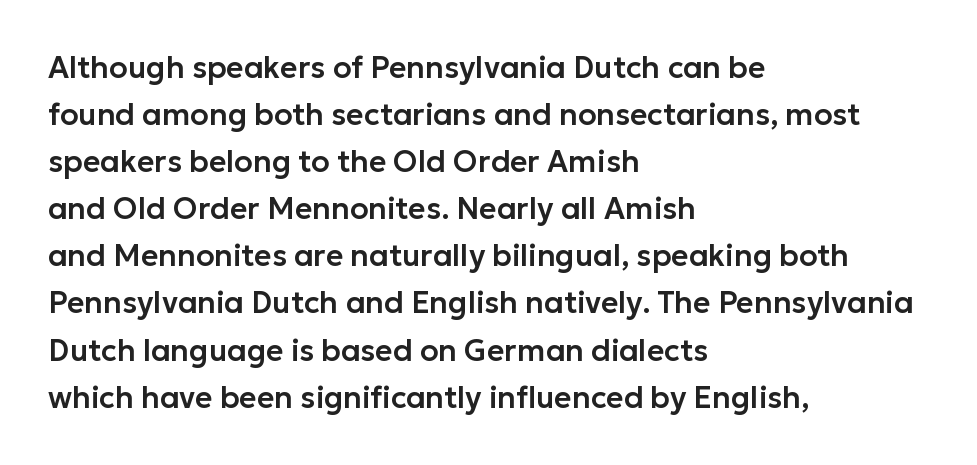
The image shows 30 px sans-serif type, upright; set left-aligned, normal line spacing (1.57x), normal letter spacing, not underlined; low stroke contrast and a medium x-height.
